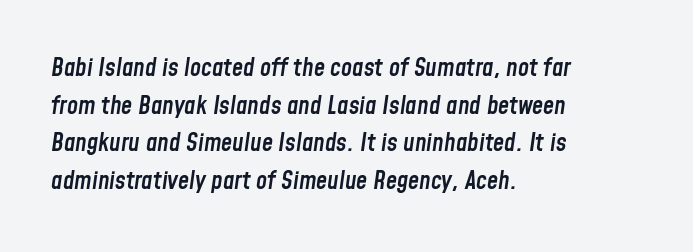
Q: Is the text bold? A: Semi-bold.
Q: Is the text italic (slanted)? A: Yes, it leans right by about 8 degrees.
Q: Is the text underlined? A: No.
Q: How is the paragraph aligned? A: Left-aligned.
Q: Is the spacing between letters normal or unusually wide? A: Normal.
Q: Is the spacing between lines tight, normal or loose? A: Normal.
